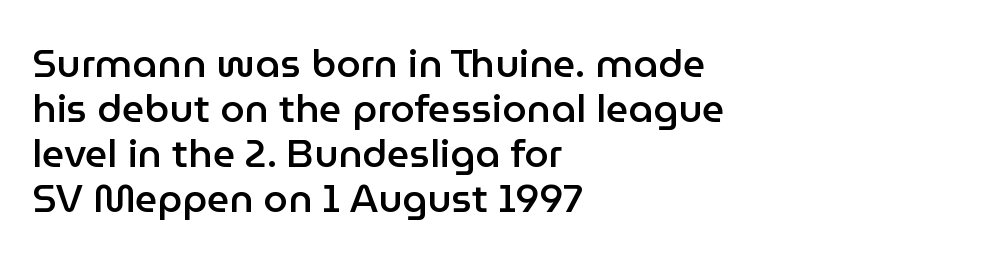
{"serif": "no", "italic": "no", "bold": "semi", "weight": "semibold", "width": "normal", "stroke_contrast": "low", "x_height": "medium", "monospaced": "no", "underline": "no", "align": "left", "line_spacing": "tight", "line_spacing_ratio": 1.15, "letter_spacing": "normal", "letter_spacing_em": 0.0, "glyph_px": 39}
